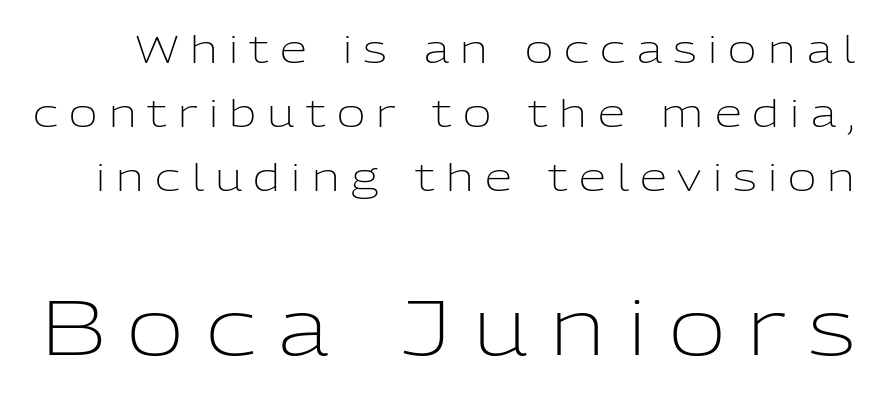
Q: Is the text bold? A: No.
Q: Is the text italic (slanted)? A: No, it is upright.
Q: Is the typeface a serif or a sans-serif typeface? A: Sans-serif.
Q: Is the text underlined? A: No.
Q: Is the spacing between letters normal or unusually wide? A: Unusually wide.
Q: Is the spacing between lines tight, normal or loose? A: Normal.
Q: Which block of text is set in a larger size, the first (top) or the second (bottom)? A: The second (bottom) one.
Q: Width (condensed, normal, or wide)? A: Normal.
Q: Stroke contrast? A: Low.
Q: x-height? A: Medium.
Q: Monospaced? A: No.
